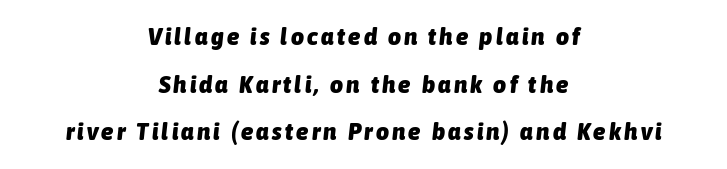
Quick note: italic. The string is rendered with underlining switched off. The vertical gap from one line to the next is large. Heavy, bold letterforms.
